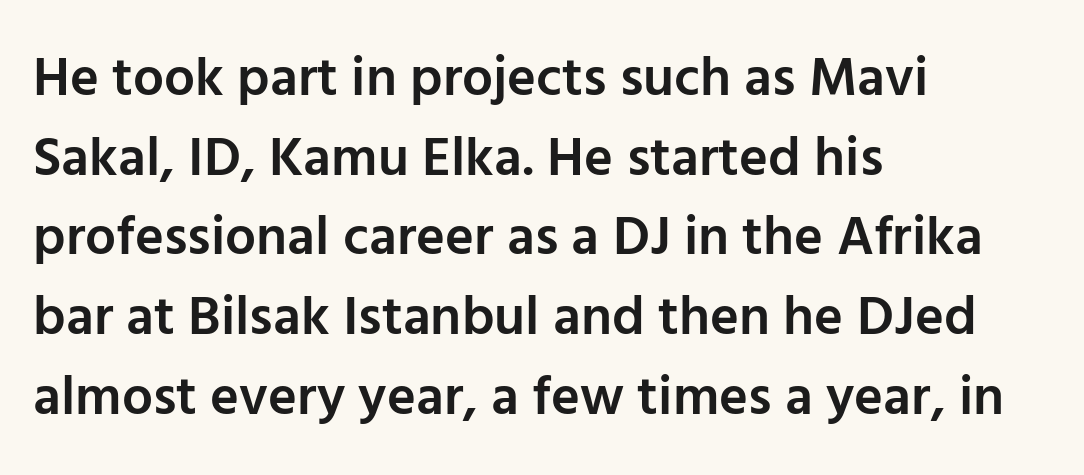
{"serif": "no", "italic": "no", "bold": "semi", "weight": "semibold", "width": "normal", "stroke_contrast": "low", "x_height": "medium", "monospaced": "no", "underline": "no", "align": "left", "line_spacing": "normal", "line_spacing_ratio": 1.45, "letter_spacing": "normal", "letter_spacing_em": 0.0, "glyph_px": 55}
